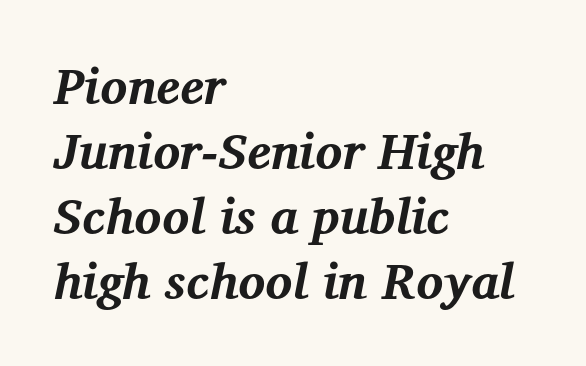
The image shows 50 px bold serif type, italic (leaning right); set left-aligned, normal line spacing (1.3x), normal letter spacing, not underlined; medium stroke contrast and a medium x-height.
